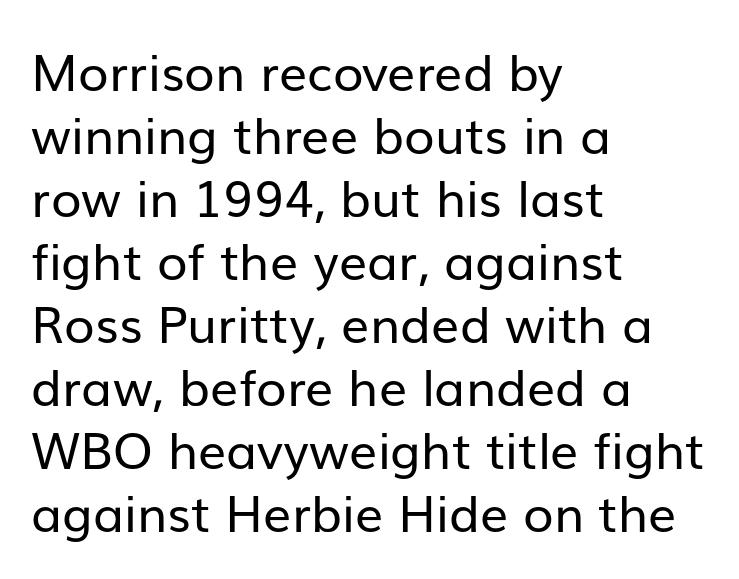
Q: Is the text bold? A: No.
Q: Is the text italic (slanted)? A: No, it is upright.
Q: Is the typeface a serif or a sans-serif typeface? A: Sans-serif.
Q: Is the text underlined? A: No.
Q: How is the paragraph aligned? A: Left-aligned.
Q: Is the spacing between letters normal or unusually wide? A: Normal.
Q: Is the spacing between lines tight, normal or loose? A: Normal.
Q: Width (condensed, normal, or wide)? A: Normal.
Q: Stroke contrast? A: Low.
Q: x-height? A: Medium.
Q: Monospaced? A: No.
